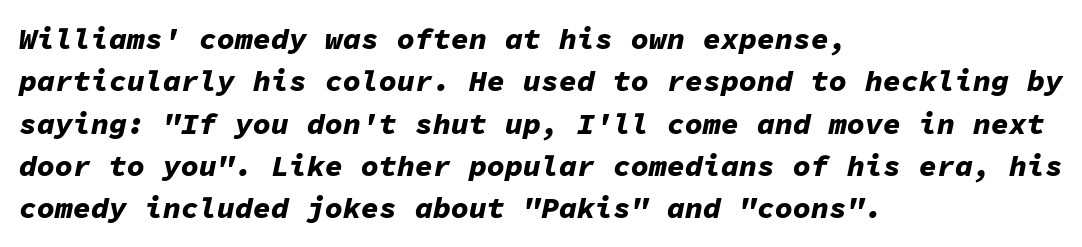
{"italic": "yes", "lean": "right", "slant_degrees": 11, "bold": "yes", "weight": "bold", "width": "normal", "stroke_contrast": "low", "x_height": "medium", "monospaced": "yes", "underline": "no", "align": "left", "line_spacing": "normal", "line_spacing_ratio": 1.41, "letter_spacing": "normal", "letter_spacing_em": 0.0, "glyph_px": 30}
